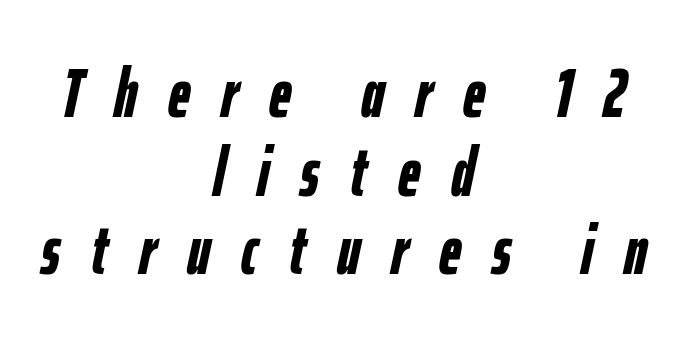
The image shows 69 px semibold, condensed type, italic (leaning right); set centered, tight line spacing (1.14x), unusually wide letter spacing (+0.45 em), not underlined; low stroke contrast and a medium x-height.
